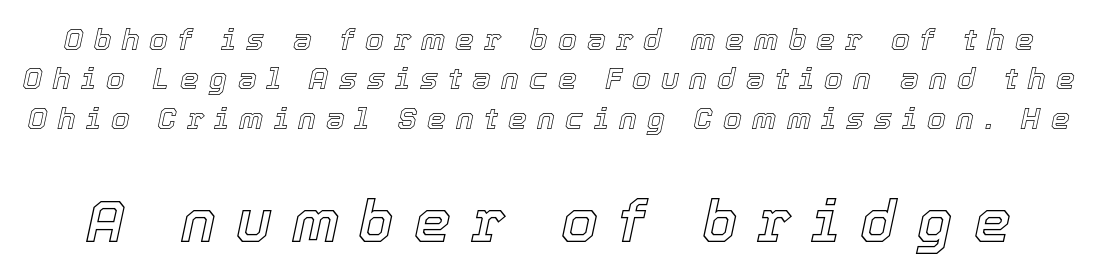
Q: Is the text italic (slanted)? A: Yes, it leans right by about 12 degrees.
Q: Is the text underlined? A: No.
Q: Is the spacing between letters normal or unusually wide? A: Unusually wide.
Q: Is the spacing between lines tight, normal or loose? A: Normal.
Q: Which block of text is set in a larger size, the first (top) or the second (bottom)? A: The second (bottom) one.
Q: Width (condensed, normal, or wide)? A: Normal.
Q: x-height? A: Medium.
Q: Monospaced? A: No.
